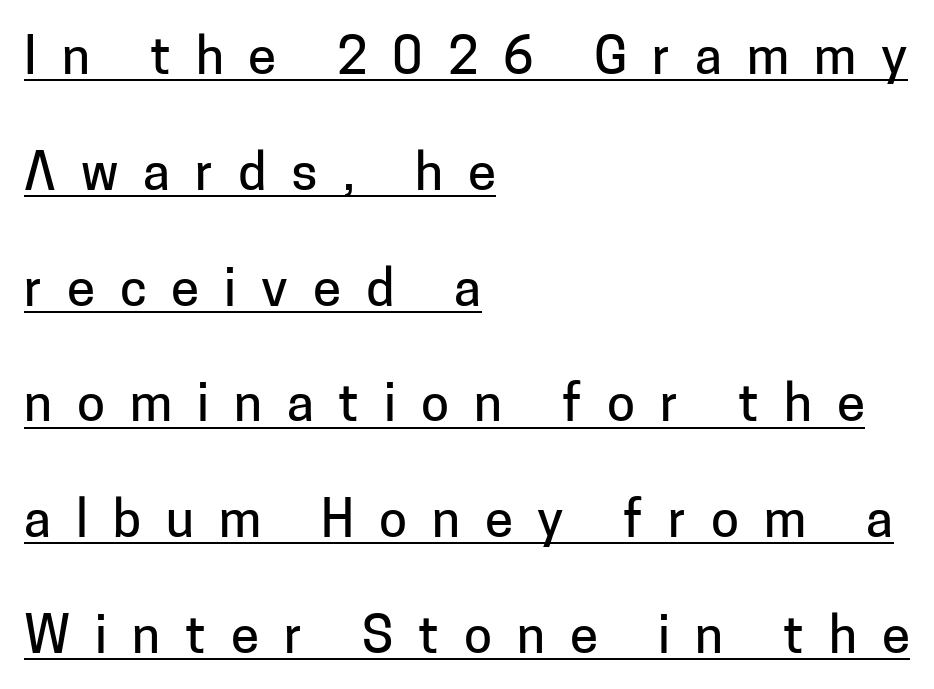
{"serif": "no", "italic": "no", "width": "normal", "stroke_contrast": "low", "x_height": "medium", "monospaced": "no", "underline": "yes", "align": "left", "line_spacing": "loose", "line_spacing_ratio": 2.27, "letter_spacing": "wide", "letter_spacing_em": 0.49, "glyph_px": 51}
